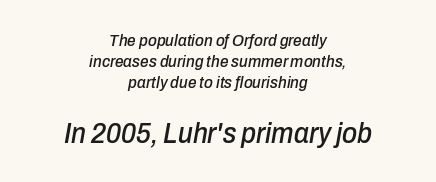
{"italic": "yes", "lean": "right", "slant_degrees": 10, "width": "condensed", "stroke_contrast": "low", "x_height": "medium", "monospaced": "no", "underline": "no", "align": "center", "line_spacing_ratio": 1.24, "letter_spacing": "normal", "letter_spacing_em": 0.0, "larger_block": "second", "size_ratio": 1.71, "glyph_px": 29}
